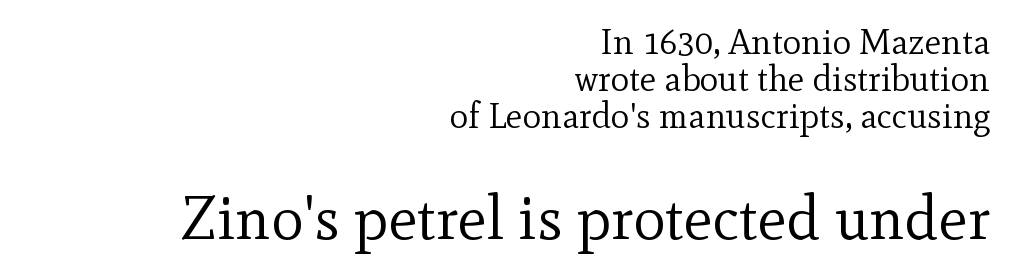
The image shows 61 px regular-weight serif type, upright; set right-aligned, tight line spacing (1.06x), normal letter spacing, not underlined; the second (bottom) block is 1.74x larger; a small x-height.
